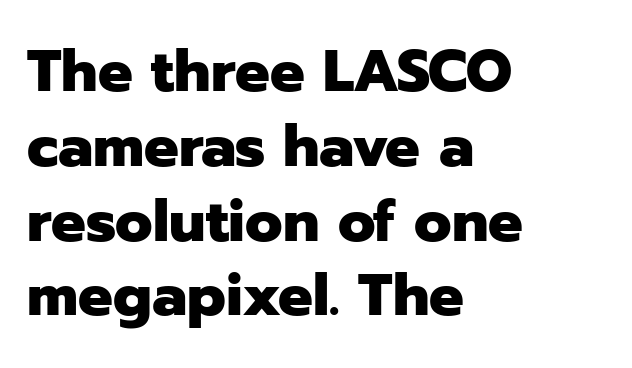
Vertical strokes here are truly vertical. Compared with a centered layout, this one pins lines to the left instead. Compared with typical body copy, the letter spacing here is the same. One glance says typical: line gaps are just what's usual. Each row of text sits above clean, open space.
